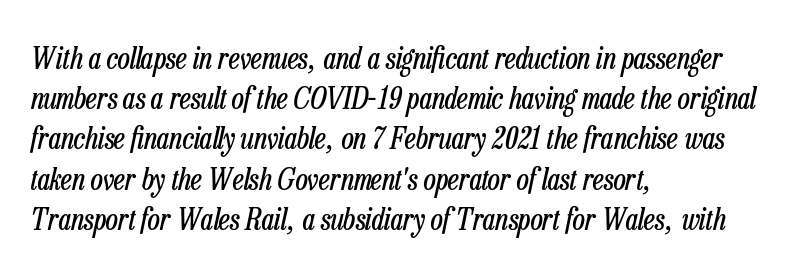
{"italic": "yes", "lean": "right", "slant_degrees": 13, "bold": "no", "weight": "regular", "width": "condensed", "stroke_contrast": "low", "x_height": "medium", "monospaced": "no", "underline": "no", "align": "left", "line_spacing": "normal", "line_spacing_ratio": 1.34, "letter_spacing": "normal", "letter_spacing_em": 0.0, "glyph_px": 30}
